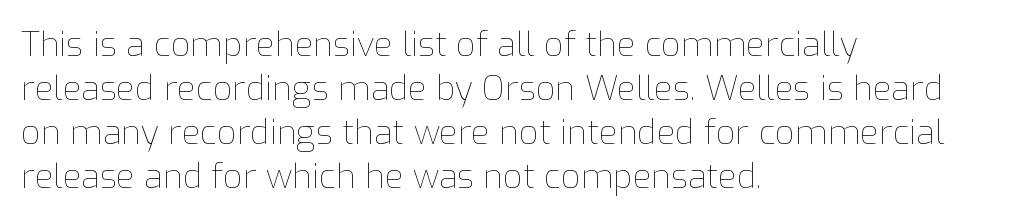
Every character sits straight up, as roman type does. Varying glyph widths throughout — classic text-font behaviour. These lines sit exactly where default settings would place them. Caption: standard tracking, unaltered.
